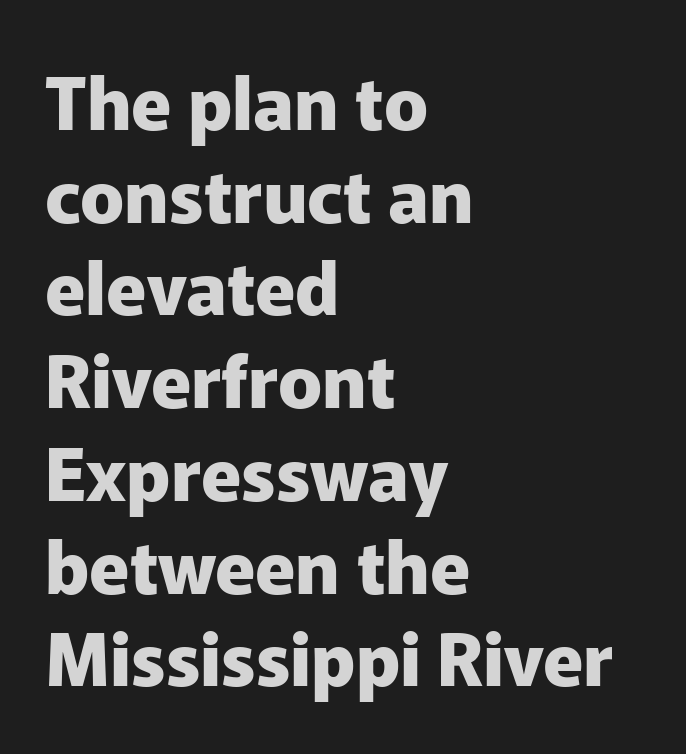
The letterforms sit shoulder to shoulder at normal distance. Evenly set lines give the paragraph a standard silhouette. Note: no serifs on the glyphs. Does the lettering tilt? It doesn't — this is upright.
